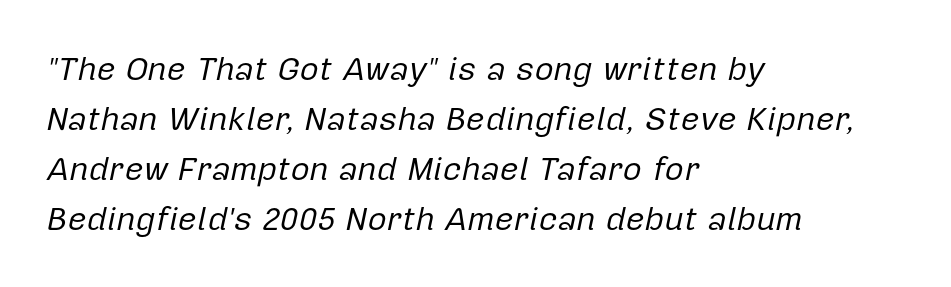
{"italic": "yes", "lean": "right", "slant_degrees": 12, "bold": "no", "weight": "regular", "width": "normal", "stroke_contrast": "low", "x_height": "medium", "monospaced": "no", "underline": "no", "align": "left", "line_spacing": "normal", "line_spacing_ratio": 1.52, "letter_spacing": "normal", "letter_spacing_em": 0.0, "glyph_px": 33}
